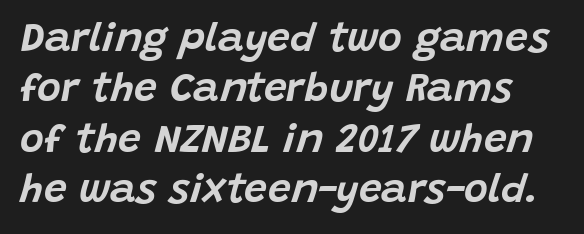
Quick note: underline off. Designer's note — italics engaged. This sample has the flowing, uneven cadence of proportional lettering. A typesetter would call this zero additional tracking.
